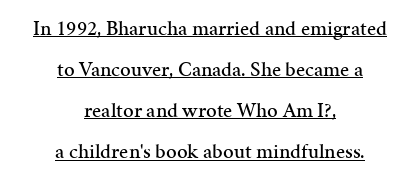
{"italic": "no", "underline": "yes", "align": "center", "line_spacing": "loose", "line_spacing_ratio": 1.96, "letter_spacing": "normal", "letter_spacing_em": 0.0, "glyph_px": 21}
